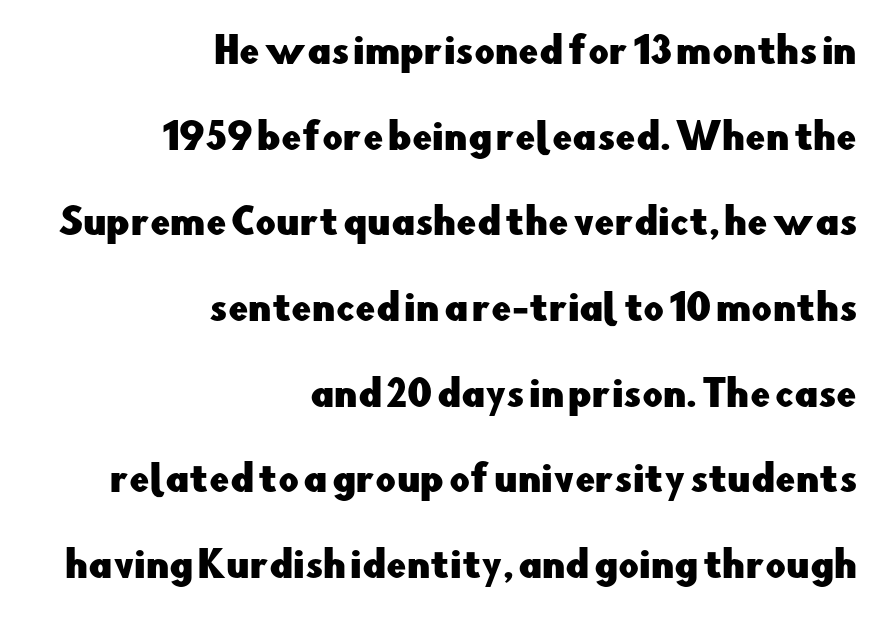
{"serif": "no", "italic": "no", "width": "normal", "stroke_contrast": "low", "x_height": "small", "monospaced": "no", "underline": "no", "align": "right", "line_spacing": "loose", "line_spacing_ratio": 2.38, "letter_spacing": "normal", "letter_spacing_em": 0.0, "glyph_px": 36}
